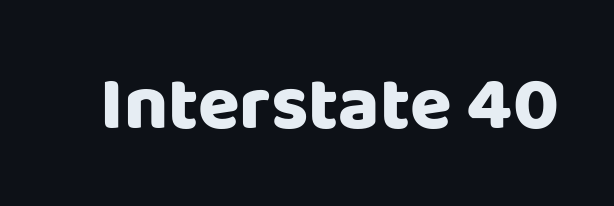
The image shows 76 px sans-serif type, upright; set normal letter spacing, not underlined; low stroke contrast and a large x-height.
